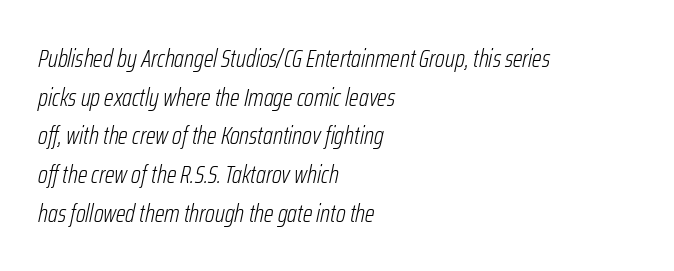
{"italic": "yes", "lean": "right", "slant_degrees": 12, "bold": "no", "underline": "no", "align": "left", "line_spacing": "normal", "line_spacing_ratio": 1.55, "letter_spacing": "normal", "letter_spacing_em": 0.0, "glyph_px": 25}
